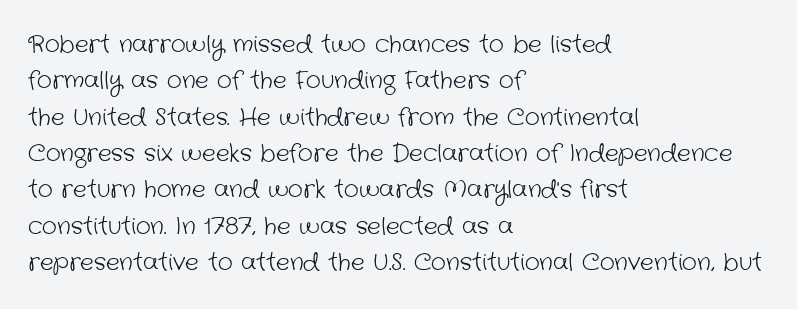
Q: Is the text bold? A: No.
Q: Is the text underlined? A: No.
Q: How is the paragraph aligned? A: Left-aligned.
Q: Is the spacing between letters normal or unusually wide? A: Normal.
Q: Is the spacing between lines tight, normal or loose? A: Normal.
